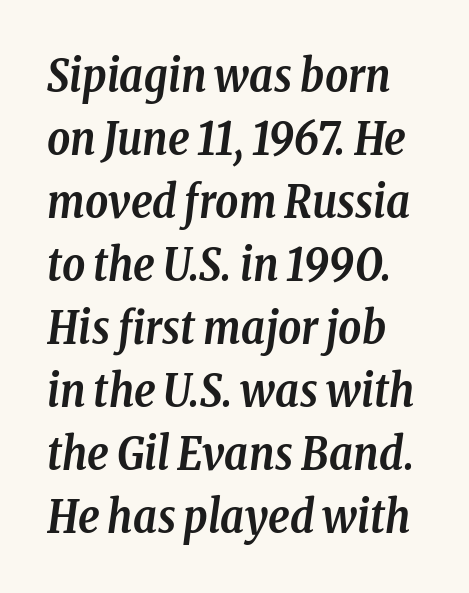
Line spacing here is normal. The gaps between neighbouring characters are ordinary and unremarkable. This sample has the flowing, uneven cadence of proportional lettering. Style check: oblique. What kind of face is this? One with serifs. Underline: absent.
